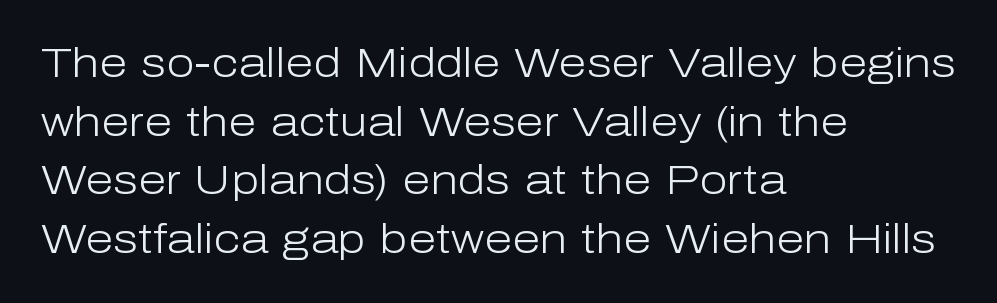
Q: Is the text bold? A: No.
Q: Is the text italic (slanted)? A: No, it is upright.
Q: Is the typeface a serif or a sans-serif typeface? A: Sans-serif.
Q: Is the text underlined? A: No.
Q: How is the paragraph aligned? A: Left-aligned.
Q: Is the spacing between letters normal or unusually wide? A: Normal.
Q: Is the spacing between lines tight, normal or loose? A: Normal.
Q: Width (condensed, normal, or wide)? A: Normal.
Q: Stroke contrast? A: Low.
Q: x-height? A: Medium.
Q: Monospaced? A: No.
